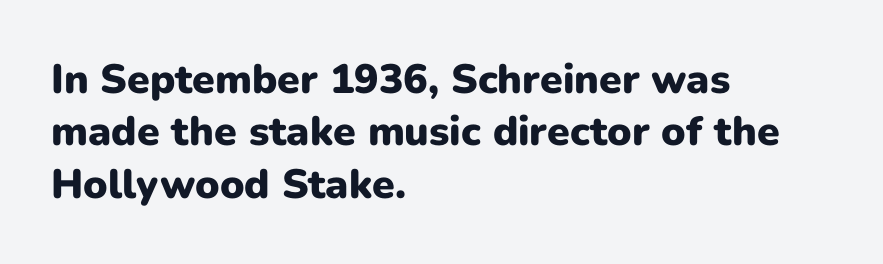
{"serif": "no", "italic": "no", "bold": "yes", "weight": "heavy", "width": "normal", "stroke_contrast": "low", "x_height": "medium", "monospaced": "no", "underline": "no", "align": "left", "line_spacing": "normal", "line_spacing_ratio": 1.28, "letter_spacing": "normal", "letter_spacing_em": 0.0, "glyph_px": 41}
